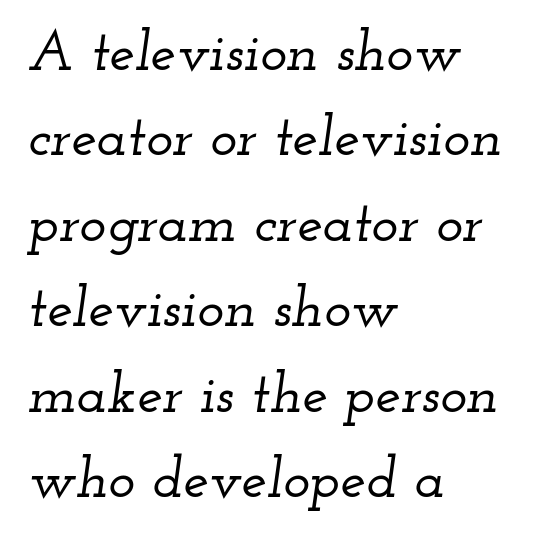
Which margin do the lines hug? The left one — the right edge is uneven. Italic? Definitely — the glyphs are oblique. This rendering employs a face with finishing strokes, i.e., a serif. Check the space under the baseline: it is left empty.
